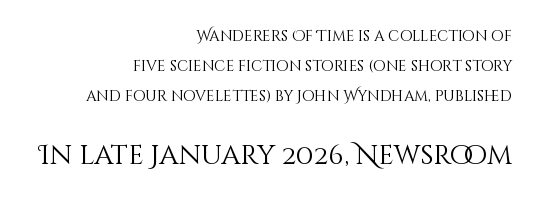
{"italic": "no", "bold": "no", "underline": "no", "align": "right", "line_spacing": "loose", "line_spacing_ratio": 1.99, "letter_spacing": "normal", "letter_spacing_em": 0.0, "larger_block": "second", "size_ratio": 1.8, "glyph_px": 27}
